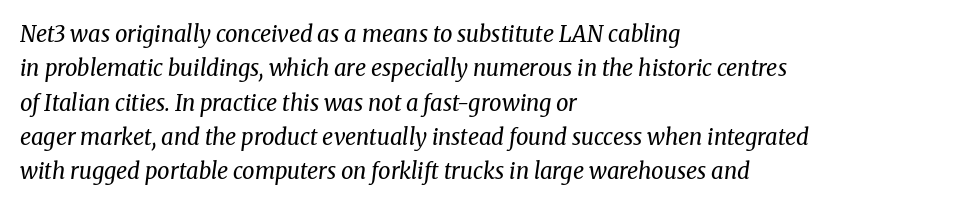
Q: Is the text bold? A: No.
Q: Is the text italic (slanted)? A: Yes, it leans right by about 8 degrees.
Q: Is the text underlined? A: No.
Q: How is the paragraph aligned? A: Left-aligned.
Q: Is the spacing between letters normal or unusually wide? A: Normal.
Q: Is the spacing between lines tight, normal or loose? A: Normal.
